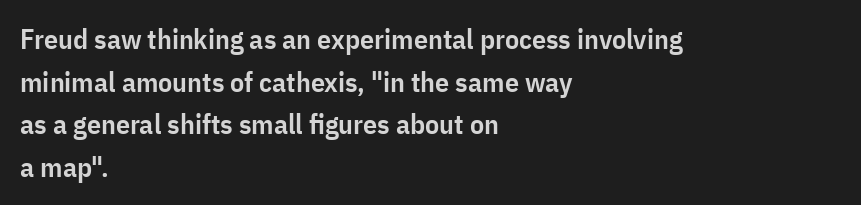
Q: Is the text bold? A: Semi-bold.
Q: Is the text italic (slanted)? A: No, it is upright.
Q: Is the typeface a serif or a sans-serif typeface? A: Sans-serif.
Q: Is the text underlined? A: No.
Q: How is the paragraph aligned? A: Left-aligned.
Q: Is the spacing between letters normal or unusually wide? A: Normal.
Q: Is the spacing between lines tight, normal or loose? A: Normal.
Q: Width (condensed, normal, or wide)? A: Condensed.
Q: Stroke contrast? A: Low.
Q: x-height? A: Medium.
Q: Monospaced? A: No.
